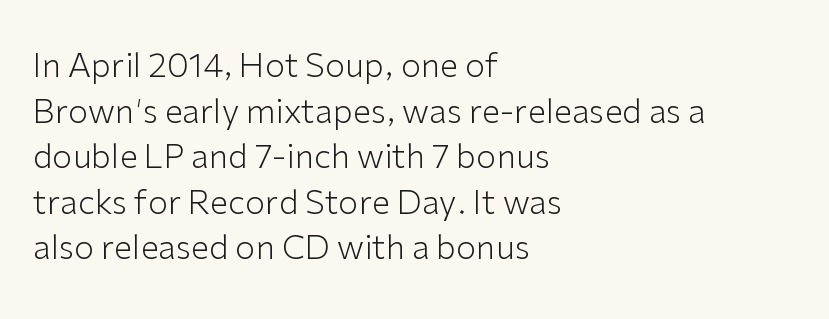
{"serif": "no", "italic": "no", "bold": "no", "weight": "light", "width": "normal", "stroke_contrast": "low", "x_height": "medium", "monospaced": "no", "underline": "no", "align": "left", "line_spacing": "normal", "line_spacing_ratio": 1.38, "letter_spacing": "normal", "letter_spacing_em": 0.0, "glyph_px": 33}
